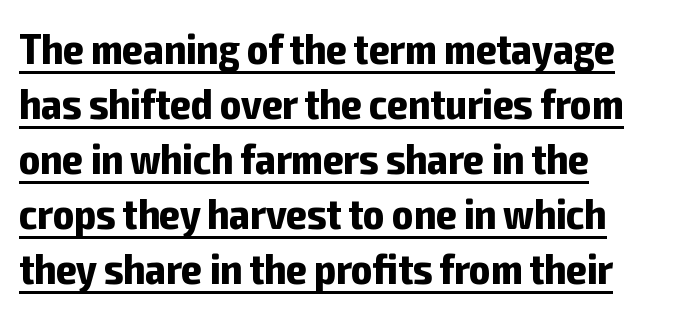
Q: Is the text bold? A: Yes.
Q: Is the text italic (slanted)? A: No, it is upright.
Q: Is the typeface a serif or a sans-serif typeface? A: Sans-serif.
Q: Is the text underlined? A: Yes.
Q: How is the paragraph aligned? A: Left-aligned.
Q: Is the spacing between letters normal or unusually wide? A: Normal.
Q: Is the spacing between lines tight, normal or loose? A: Normal.
Q: Width (condensed, normal, or wide)? A: Condensed.
Q: Stroke contrast? A: Low.
Q: x-height? A: Medium.
Q: Monospaced? A: No.
